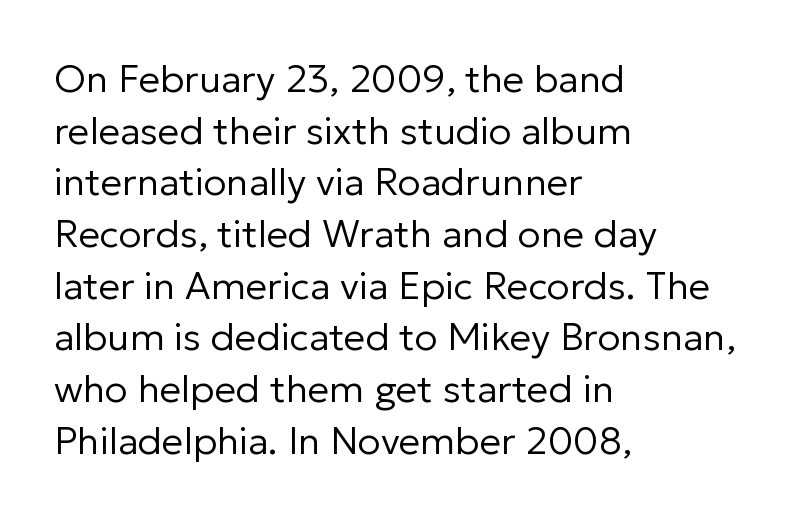
The image shows 38 px regular-weight sans-serif type, upright; set left-aligned, normal line spacing (1.36x), normal letter spacing, not underlined; low stroke contrast and a medium x-height.
